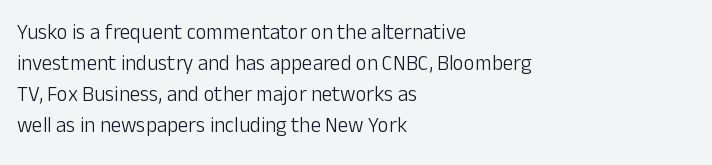
Q: Is the text bold? A: No.
Q: Is the text italic (slanted)? A: No, it is upright.
Q: Is the text underlined? A: No.
Q: How is the paragraph aligned? A: Left-aligned.
Q: Is the spacing between letters normal or unusually wide? A: Normal.
Q: Is the spacing between lines tight, normal or loose? A: Normal.
